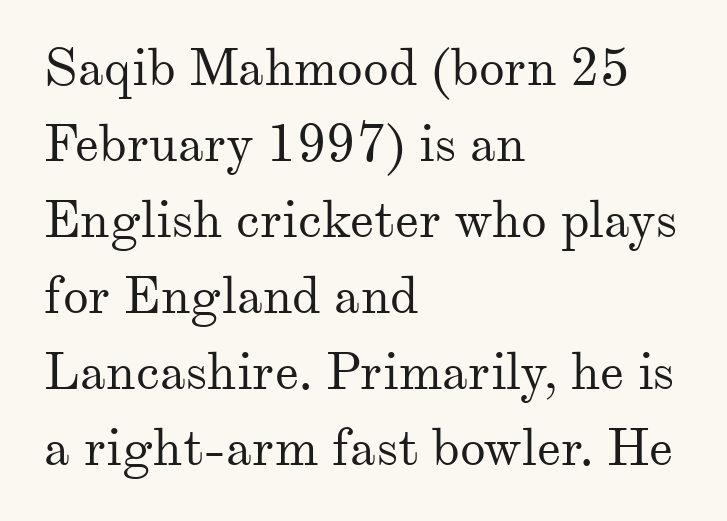
Q: Is the text bold? A: No.
Q: Is the text italic (slanted)? A: No, it is upright.
Q: Is the typeface a serif or a sans-serif typeface? A: Serif.
Q: Is the text underlined? A: No.
Q: How is the paragraph aligned? A: Left-aligned.
Q: Is the spacing between letters normal or unusually wide? A: Normal.
Q: Is the spacing between lines tight, normal or loose? A: Normal.
Q: Width (condensed, normal, or wide)? A: Normal.
Q: Stroke contrast? A: Medium.
Q: x-height? A: Small.
Q: Monospaced? A: No.
